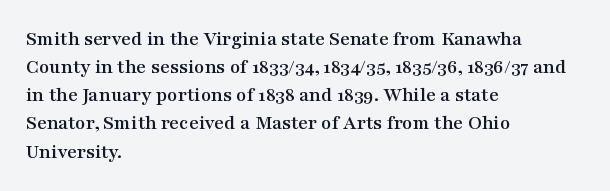
Q: Is the text italic (slanted)? A: No, it is upright.
Q: Is the text underlined? A: No.
Q: How is the paragraph aligned? A: Left-aligned.
Q: Is the spacing between letters normal or unusually wide? A: Normal.
Q: Is the spacing between lines tight, normal or loose? A: Normal.
